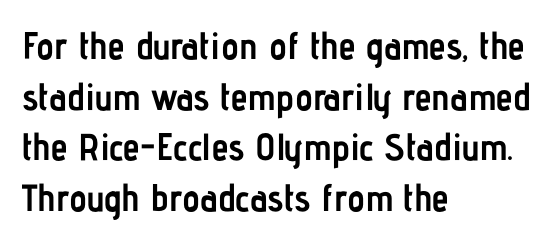
Upright lettering throughout. Serif or sans? Sans — the stroke terminals are bare. These lines are rendered in a variable-pitch font. Does the copy run flush right? No — it runs flush left. Lines of text with bare space underneath. Nothing unusual about the tracking: characters are spaced as the font intends.
